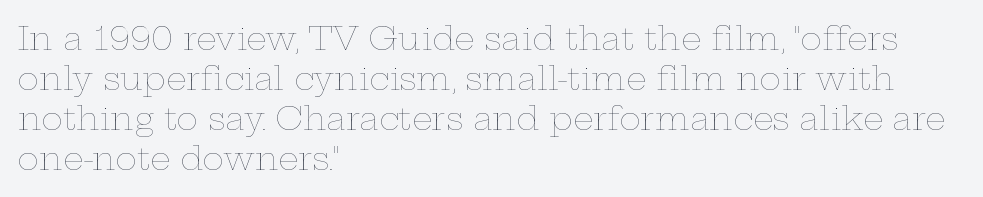
Q: Is the text bold? A: No.
Q: Is the text italic (slanted)? A: No, it is upright.
Q: Is the text underlined? A: No.
Q: How is the paragraph aligned? A: Left-aligned.
Q: Is the spacing between letters normal or unusually wide? A: Normal.
Q: Is the spacing between lines tight, normal or loose? A: Normal.
Q: Width (condensed, normal, or wide)? A: Wide.
Q: Stroke contrast? A: Low.
Q: x-height? A: Medium.
Q: Monospaced? A: No.
